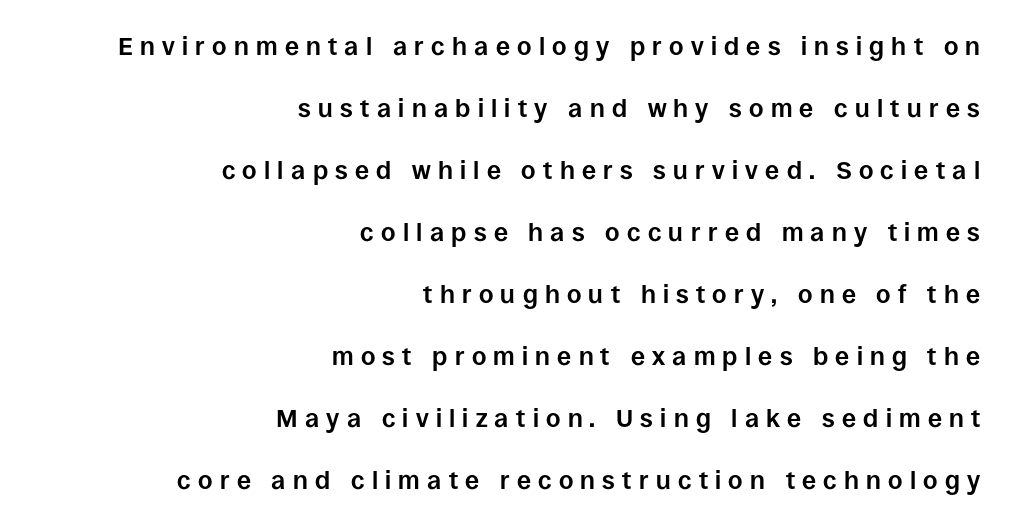
The image shows 25 px bold type, upright; set right-aligned, loose line spacing (2.48x), unusually wide letter spacing (+0.29 em), not underlined.
